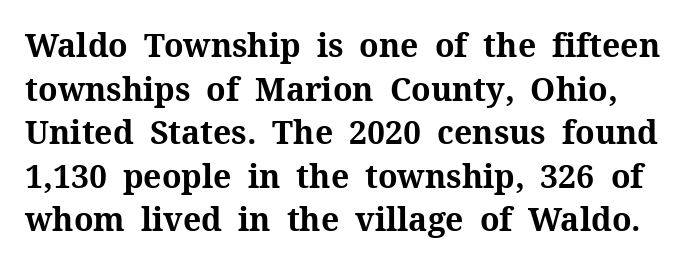
The font family rendered here belongs to the serif group. The designer left line spacing at the default. The line texture is even and compact thanks to regular tracking. Here the designer chose a conventional face with non-uniform glyph widths. The foot of each line stays bare and open.
